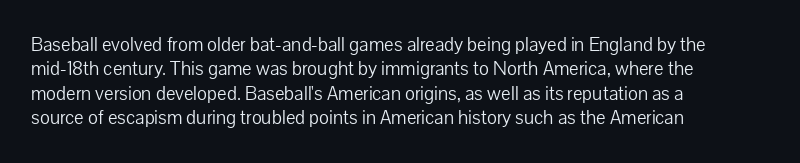
{"italic": "no", "bold": "no", "underline": "no", "align": "left", "line_spacing_ratio": 1.22, "letter_spacing": "normal", "letter_spacing_em": 0.0, "glyph_px": 20}
